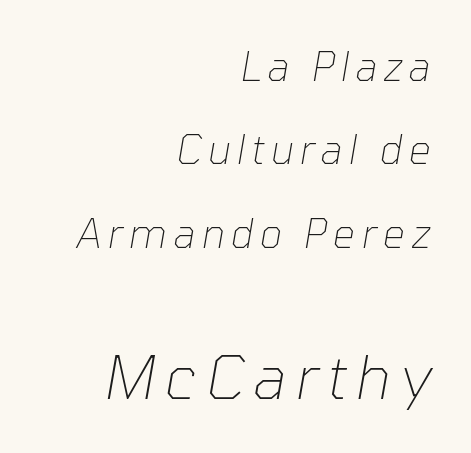
{"italic": "yes", "lean": "right", "slant_degrees": 10, "bold": "no", "weight": "thin", "width": "normal", "stroke_contrast": "low", "x_height": "medium", "monospaced": "no", "underline": "no", "align": "right", "line_spacing": "loose", "line_spacing_ratio": 2.14, "larger_block": "second", "size_ratio": 1.51, "glyph_px": 59}
